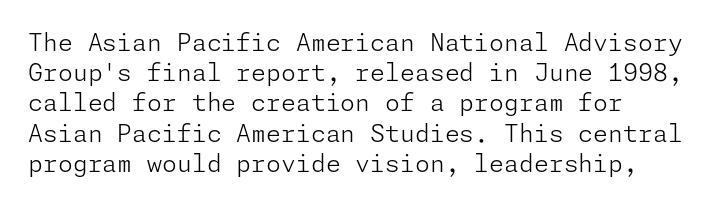
{"italic": "no", "bold": "no", "underline": "no", "align": "left", "line_spacing": "normal", "line_spacing_ratio": 1.26, "letter_spacing": "normal", "letter_spacing_em": 0.0, "glyph_px": 24}
